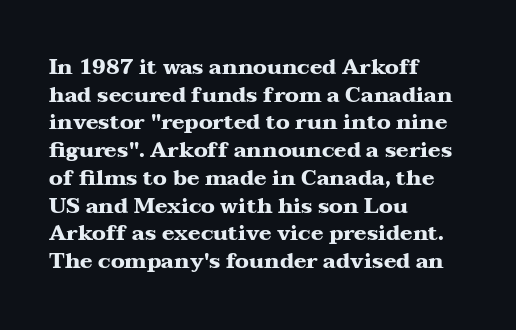
It's the straight-up-and-down kind of type. The words here are not underlined. Summary of vertical rhythm: regular, with standard interline spacing. Alignment: flush left. The rendering keeps characters at their native spacing.
